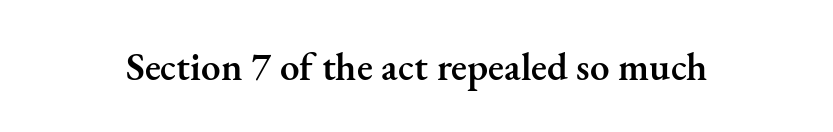
Q: Is the text bold? A: Semi-bold.
Q: Is the text italic (slanted)? A: No, it is upright.
Q: Is the typeface a serif or a sans-serif typeface? A: Serif.
Q: Is the text underlined? A: No.
Q: Is the spacing between letters normal or unusually wide? A: Normal.
Q: Width (condensed, normal, or wide)? A: Normal.
Q: Stroke contrast? A: Medium.
Q: x-height? A: Small.
Q: Monospaced? A: No.
